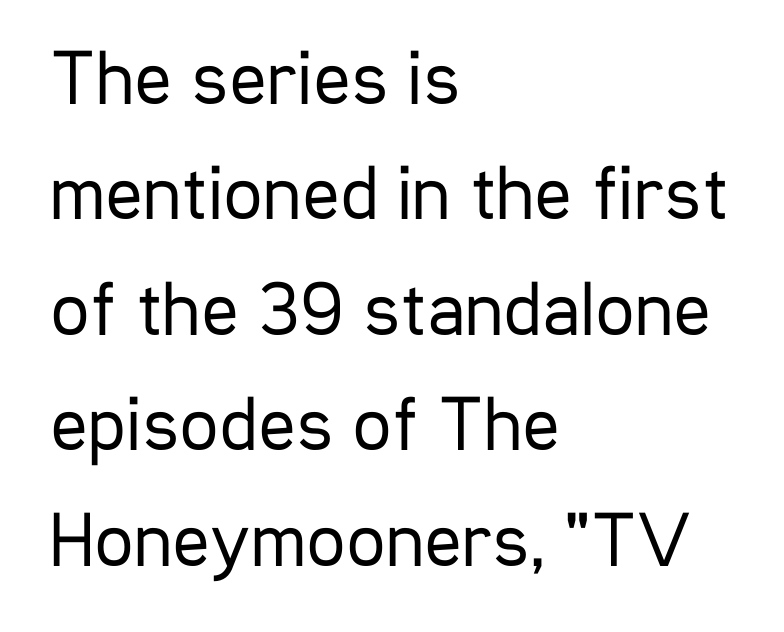
Summary of weight: not heavy and not bold. Character widths vary here, with narrow letters taking less room than wide ones. Examine the stroke ends and you'll find no serifs. Leading: standard.
